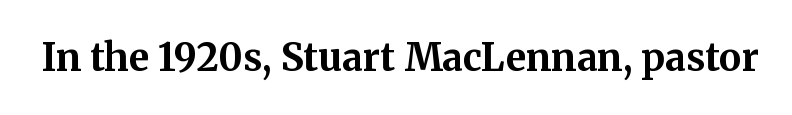
{"serif": "yes", "italic": "no", "bold": "yes", "weight": "bold", "width": "normal", "stroke_contrast": "medium", "x_height": "medium", "monospaced": "no", "underline": "no", "letter_spacing": "normal", "letter_spacing_em": 0.0, "glyph_px": 38}
